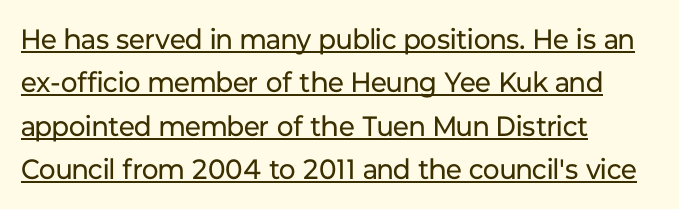
{"serif": "no", "italic": "no", "bold": "no", "weight": "regular", "width": "normal", "stroke_contrast": "low", "x_height": "medium", "monospaced": "no", "underline": "yes", "align": "left", "line_spacing": "normal", "line_spacing_ratio": 1.55, "letter_spacing": "normal", "letter_spacing_em": 0.0, "glyph_px": 28}
